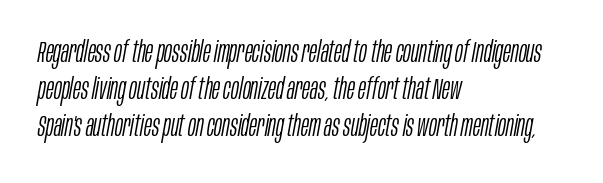
Stem width sits at or under what a default text font uses. Descender tails drop into unmarked territory. Do the characters align in a grid? No, the font is proportional. Compared with typical body copy, the letter spacing here is the same. The axis of the letterforms is tilted away from vertical.
